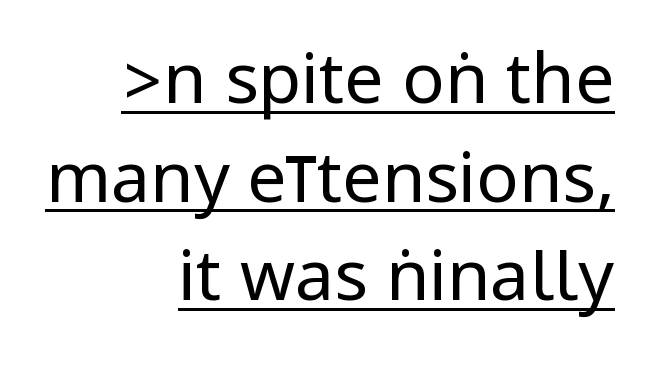
What kind of face is this? One without serifs — a sans. Notice how descenders clear the ascenders below comfortably — that's standard leading. This rendering uses right alignment, leaving the left contour irregular. The typeface has the unassuming heft of standard copy or less. Caption: standard tracking, unaltered. Glance below the letters and you will spot a drawn line.
